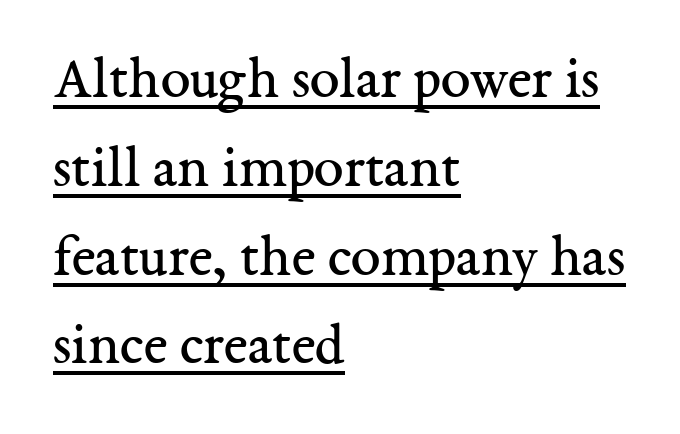
Q: Is the text bold? A: No.
Q: Is the text italic (slanted)? A: No, it is upright.
Q: Is the typeface a serif or a sans-serif typeface? A: Serif.
Q: Is the text underlined? A: Yes.
Q: How is the paragraph aligned? A: Left-aligned.
Q: Is the spacing between letters normal or unusually wide? A: Normal.
Q: Is the spacing between lines tight, normal or loose? A: Normal.
Q: Width (condensed, normal, or wide)? A: Normal.
Q: Stroke contrast? A: Medium.
Q: x-height? A: Medium.
Q: Monospaced? A: No.
